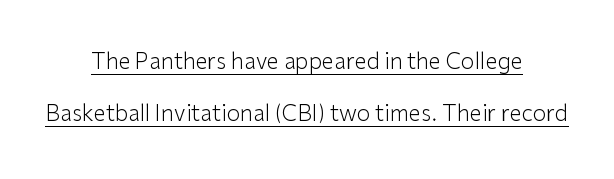
Q: Is the text bold? A: No.
Q: Is the text italic (slanted)? A: No, it is upright.
Q: Is the text underlined? A: Yes.
Q: How is the paragraph aligned? A: Centered.
Q: Is the spacing between letters normal or unusually wide? A: Normal.
Q: Is the spacing between lines tight, normal or loose? A: Loose.
